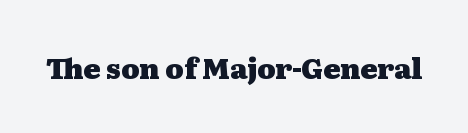
Q: Is the text bold? A: Yes.
Q: Is the text italic (slanted)? A: No, it is upright.
Q: Is the typeface a serif or a sans-serif typeface? A: Serif.
Q: Is the text underlined? A: No.
Q: Is the spacing between letters normal or unusually wide? A: Normal.
Q: Width (condensed, normal, or wide)? A: Wide.
Q: Stroke contrast? A: Medium.
Q: x-height? A: Medium.
Q: Monospaced? A: No.
